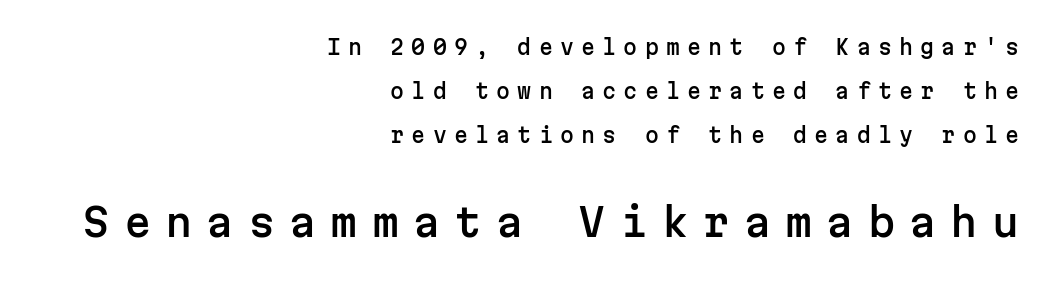
{"serif": "no", "italic": "no", "width": "normal", "stroke_contrast": "low", "x_height": "medium", "monospaced": "yes", "underline": "no", "align": "right", "line_spacing": "loose", "line_spacing_ratio": 2.2, "letter_spacing": "wide", "letter_spacing_em": 0.36, "larger_block": "second", "size_ratio": 1.95, "glyph_px": 39}
